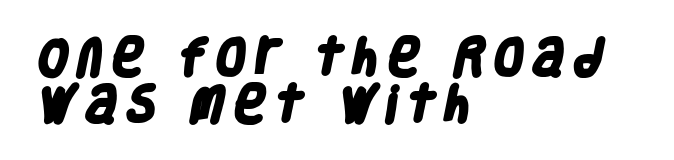
{"serif": "no", "bold": "yes", "weight": "heavy", "width": "condensed", "stroke_contrast": "low", "x_height": "large", "monospaced": "no", "underline": "no", "align": "left", "line_spacing": "tight", "line_spacing_ratio": 1.15, "glyph_px": 41}
